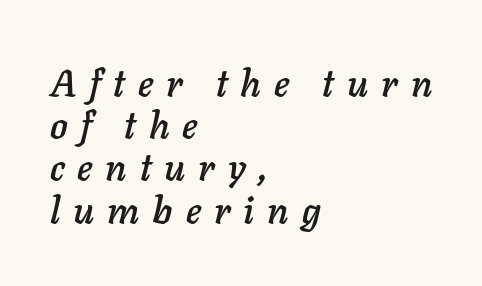
Q: Is the text italic (slanted)? A: Yes, it leans right by about 11 degrees.
Q: Is the text underlined? A: No.
Q: How is the paragraph aligned? A: Left-aligned.
Q: Is the spacing between letters normal or unusually wide? A: Unusually wide.
Q: Is the spacing between lines tight, normal or loose? A: Tight.
Q: Width (condensed, normal, or wide)? A: Normal.
Q: Stroke contrast? A: Low.
Q: x-height? A: Medium.
Q: Monospaced? A: No.
